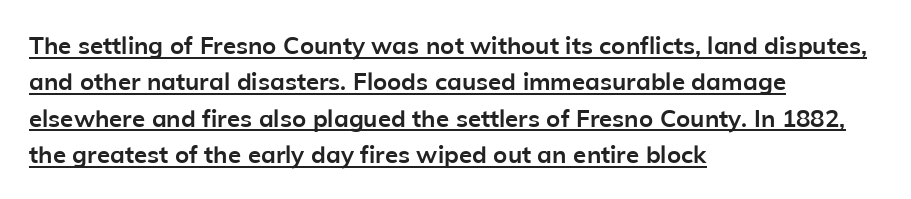
In designer terms, the underline attribute is active on this setting. Every letter is thick-stroked: bold, no question. Inter-character spacing is left at the font's built-in metrics. The ragged edge is on the right, which tells us the setting is flush left. This sample uses an upright cut, with every glyph sitting square on the baseline.
